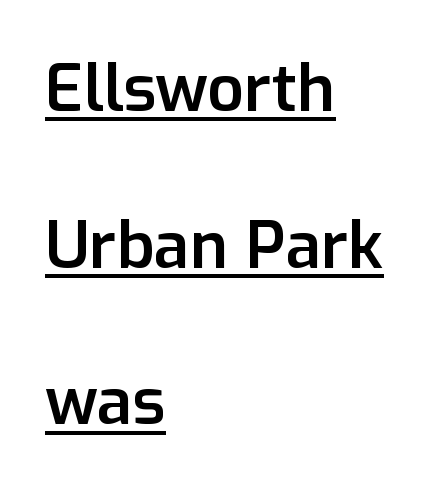
Characters follow at the spacing the type designer built in. If you measured baseline to baseline, you'd find a long distance. A rule runs beneath these lines of type. The letters advance in unequal steps, a hallmark of proportional type. The strokes are fattened partway — semibold, not bold.
